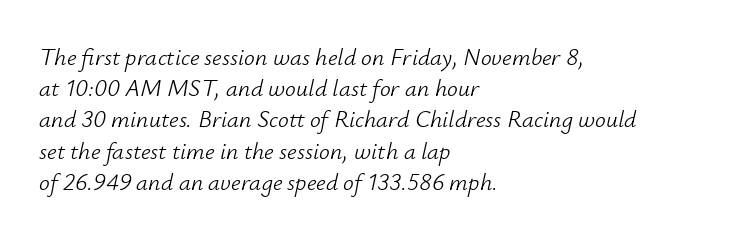
The image shows 24 px text type, italic (leaning right); set left-aligned, normal line spacing (1.3x), normal letter spacing, not underlined.
